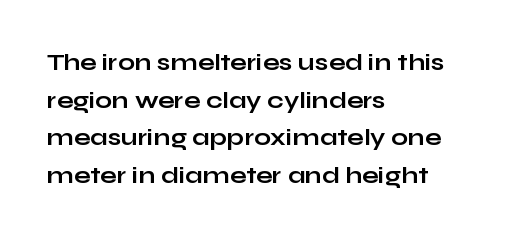
Q: Is the text bold? A: Yes.
Q: Is the text italic (slanted)? A: No, it is upright.
Q: Is the text underlined? A: No.
Q: How is the paragraph aligned? A: Left-aligned.
Q: Is the spacing between letters normal or unusually wide? A: Normal.
Q: Is the spacing between lines tight, normal or loose? A: Normal.
